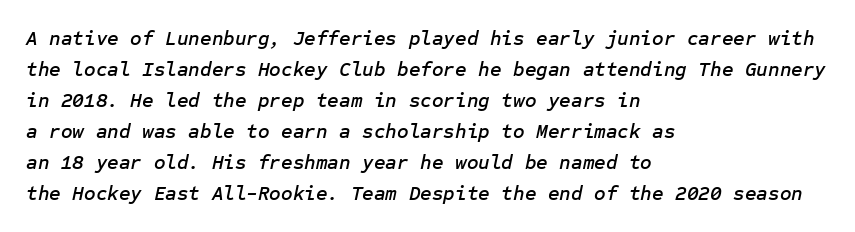
The image shows 20 px text type, italic (leaning right); set left-aligned, normal line spacing (1.55x), normal letter spacing, not underlined.
